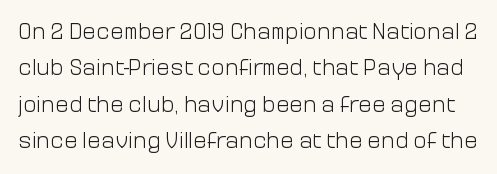
Q: Is the text bold? A: No.
Q: Is the text italic (slanted)? A: No, it is upright.
Q: Is the text underlined? A: No.
Q: Is the spacing between letters normal or unusually wide? A: Normal.
Q: Is the spacing between lines tight, normal or loose? A: Normal.
